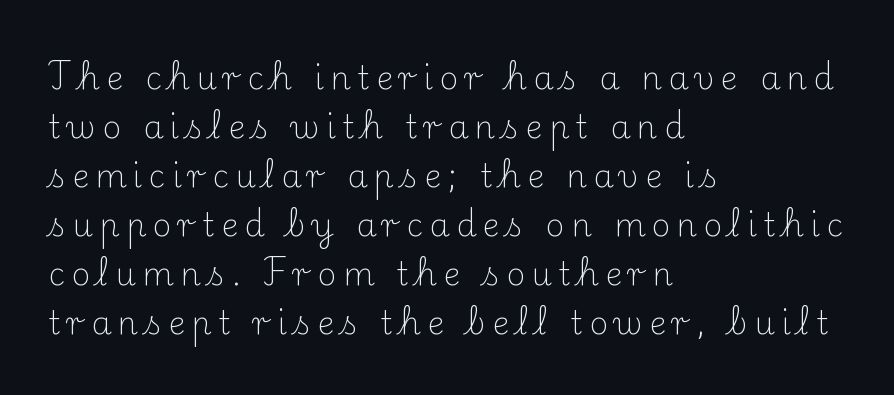
A typesetter would call this heavily tracked-out type. A typesetter would call this proportional, since set widths differ per character. Tall strokes in this sample are plumb rather than angled. Regarding serifs, this sample has them. A clean baseline with only descenders dipping below it.
